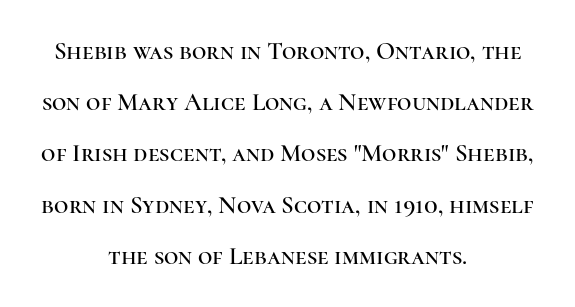
The gap between lines stays unmarked. Italic: no, the glyphs are upright roman. Quick note: interline space is abundant. Tracking here is standard; glyphs follow each other at the usual distance. Layout note: lines centered.
